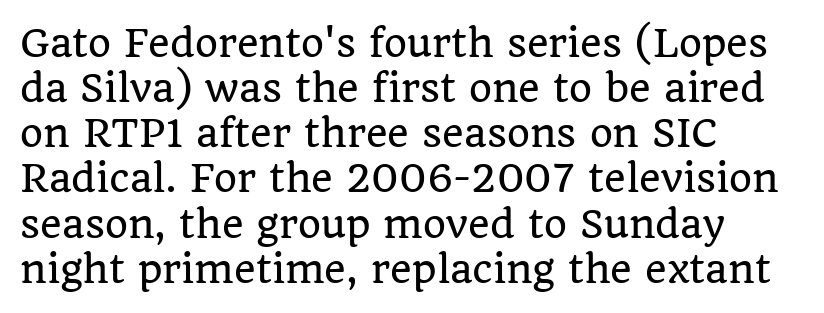
Q: Is the text italic (slanted)? A: No, it is upright.
Q: Is the typeface a serif or a sans-serif typeface? A: Serif.
Q: Is the text underlined? A: No.
Q: How is the paragraph aligned? A: Left-aligned.
Q: Is the spacing between letters normal or unusually wide? A: Normal.
Q: Width (condensed, normal, or wide)? A: Normal.
Q: Stroke contrast? A: Low.
Q: x-height? A: Large.
Q: Monospaced? A: No.
